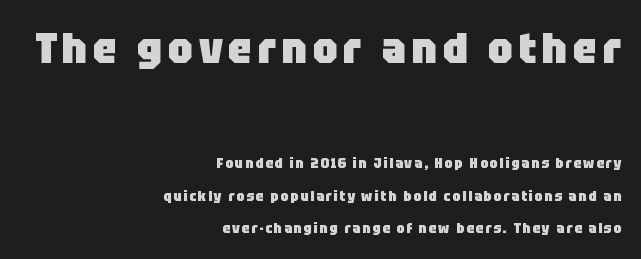
{"serif": "no", "italic": "no", "bold": "yes", "weight": "heavy", "width": "normal", "stroke_contrast": "low", "x_height": "large", "monospaced": "no", "underline": "no", "align": "right", "line_spacing": "loose", "line_spacing_ratio": 2.32, "larger_block": "first", "size_ratio": 3.07, "glyph_px": 43}
